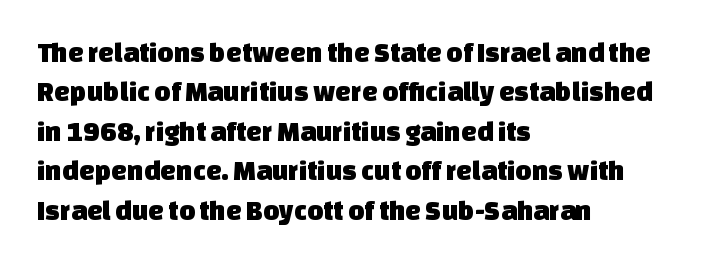
The glyphs are unaccompanied by any horizontal stroke below them. Teacher's note: observe the even left margin — that is flush-left alignment. The line texture is even and compact thanks to regular tracking. Typographically, this falls in the sans-serif category. Summary of vertical rhythm: regular, with standard interline spacing. Note the varied advance widths — an 'i' is clearly narrower than an 'm'.
